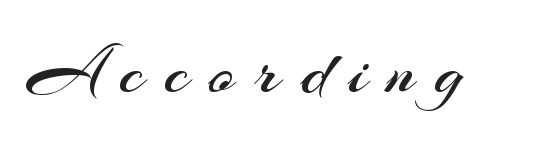
Q: Is the text bold? A: No.
Q: Is the text italic (slanted)? A: Yes.
Q: Is the typeface a serif or a sans-serif typeface? A: Sans-serif.
Q: Is the text underlined? A: No.
Q: Is the spacing between letters normal or unusually wide? A: Unusually wide.
Q: Width (condensed, normal, or wide)? A: Normal.
Q: Stroke contrast? A: Medium.
Q: x-height? A: Small.
Q: Monospaced? A: No.
